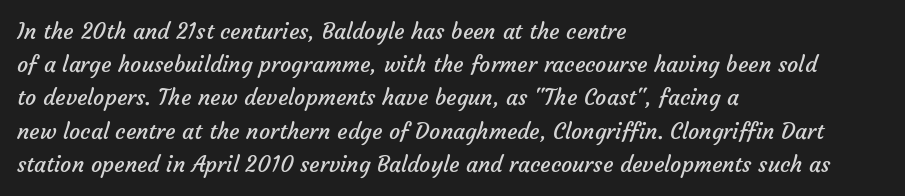
The image shows 22 px text type; set left-aligned, normal line spacing (1.51x), normal letter spacing, not underlined.
